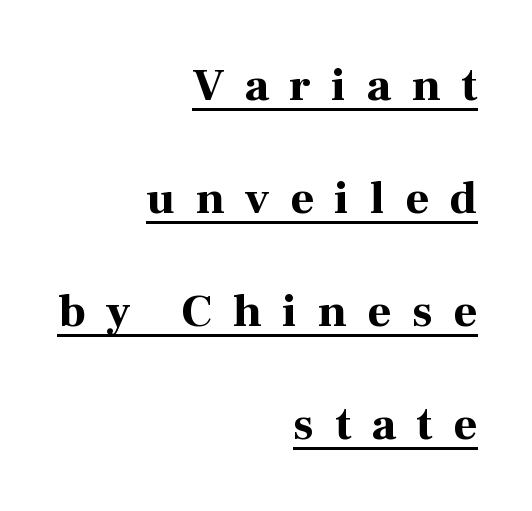
Q: Is the text bold? A: Yes.
Q: Is the text italic (slanted)? A: No, it is upright.
Q: Is the typeface a serif or a sans-serif typeface? A: Serif.
Q: Is the text underlined? A: Yes.
Q: How is the paragraph aligned? A: Right-aligned.
Q: Is the spacing between letters normal or unusually wide? A: Unusually wide.
Q: Is the spacing between lines tight, normal or loose? A: Loose.
Q: Width (condensed, normal, or wide)? A: Normal.
Q: Stroke contrast? A: High.
Q: x-height? A: Medium.
Q: Monospaced? A: No.
